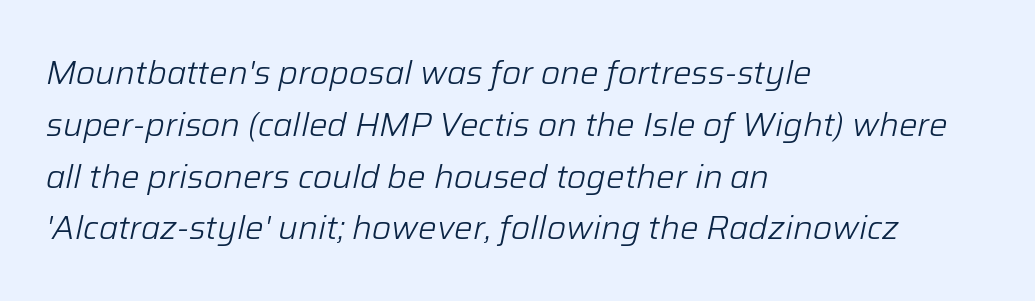
Note the varied advance widths — an 'i' is clearly narrower than an 'm'. The line texture is even and compact thanks to regular tracking. The typeface has the unassuming heft of standard copy or less. Teacher's note: observe the even left margin — that is flush-left alignment.
